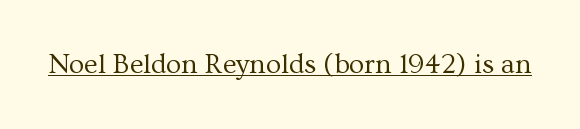
{"serif": "yes", "italic": "no", "bold": "no", "weight": "regular", "width": "normal", "stroke_contrast": "medium", "x_height": "medium", "monospaced": "no", "underline": "yes", "letter_spacing": "normal", "letter_spacing_em": 0.0, "glyph_px": 28}
